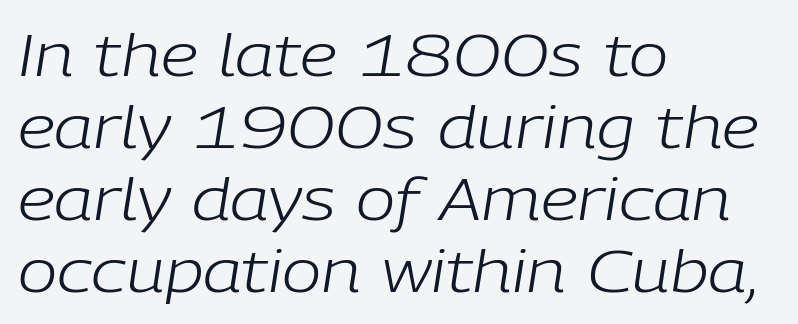
Q: Is the text bold? A: No.
Q: Is the text italic (slanted)? A: Yes, it leans right by about 9 degrees.
Q: Is the text underlined? A: No.
Q: How is the paragraph aligned? A: Left-aligned.
Q: Is the spacing between letters normal or unusually wide? A: Normal.
Q: Width (condensed, normal, or wide)? A: Normal.
Q: Stroke contrast? A: Low.
Q: x-height? A: Medium.
Q: Monospaced? A: No.
